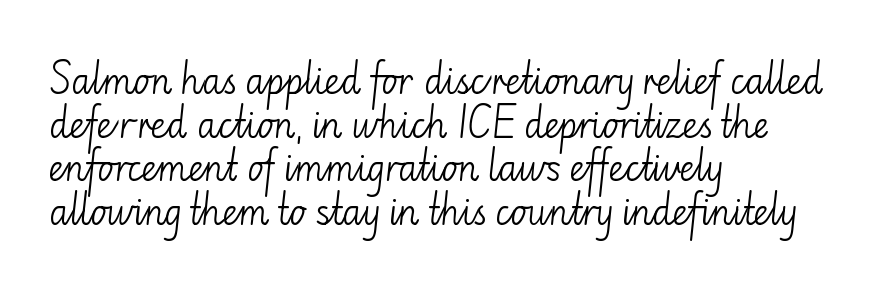
Layout note: lines flush left. Each word holds together tightly as a unit, with standard inter-letter gaps. Evenly set lines give the paragraph a standard silhouette. Underline: absent. In terms of letterform style, serifs are entirely absent.
